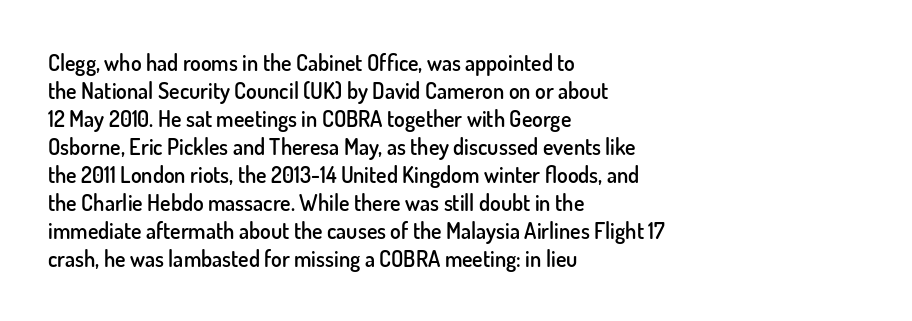
The image shows 22 px text type, upright; set left-aligned, normal line spacing (1.27x), normal letter spacing, not underlined.
